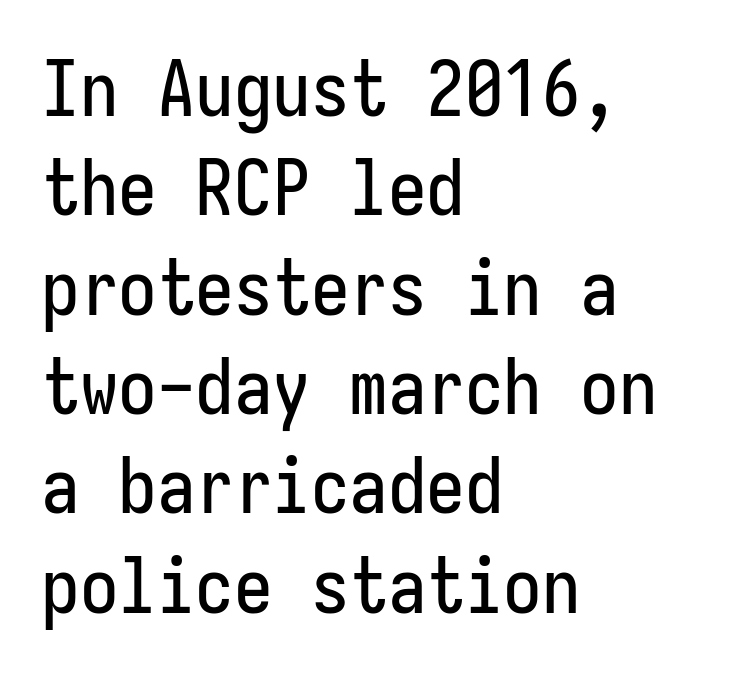
Q: Is the text italic (slanted)? A: No, it is upright.
Q: Is the typeface a serif or a sans-serif typeface? A: Sans-serif.
Q: Is the text underlined? A: No.
Q: How is the paragraph aligned? A: Left-aligned.
Q: Is the spacing between letters normal or unusually wide? A: Normal.
Q: Is the spacing between lines tight, normal or loose? A: Normal.
Q: Width (condensed, normal, or wide)? A: Condensed.
Q: Stroke contrast? A: Low.
Q: x-height? A: Medium.
